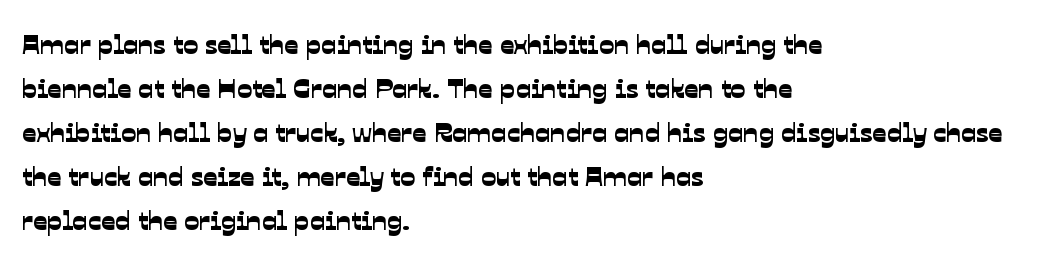
The image shows 28 px sans-serif type; set left-aligned, normal line spacing (1.57x), normal letter spacing, not underlined; low stroke contrast and a medium x-height.
